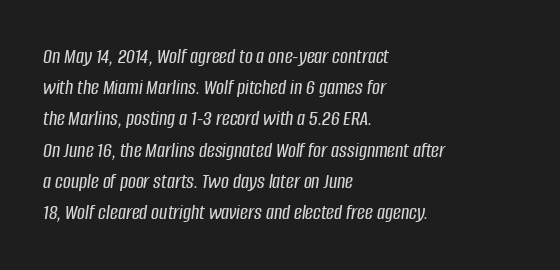
You can tell it's italic because the verticals aren't actually vertical. Compared with typical body copy, the letter spacing here is the same. The paragraph has a hard left edge and a soft right edge. If you measured baseline to baseline, you'd find a middling distance.
